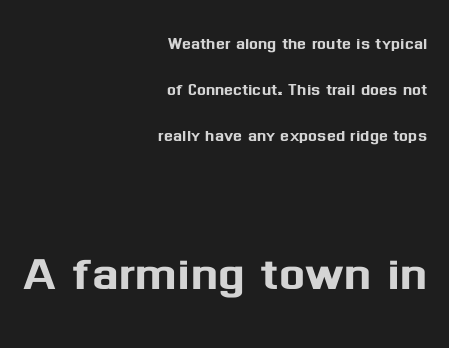
The emphasis by scale lands on block number two, below. These lines are set flush right with a ragged left edge. These lines keep a tight, regular rhythm from letter to letter. In terms of leading, this rendering errs on the spacious side. Here the designer chose a conventional face with non-uniform glyph widths.
